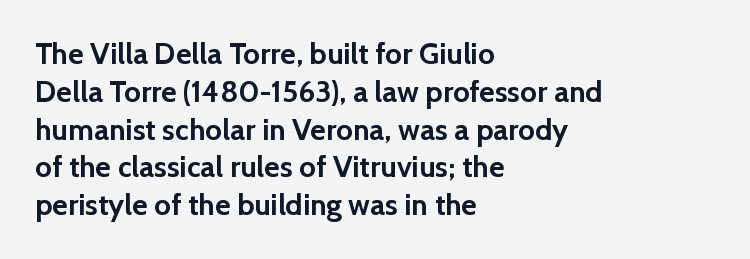
Q: Is the text bold? A: Yes.
Q: Is the text italic (slanted)? A: No, it is upright.
Q: Is the typeface a serif or a sans-serif typeface? A: Sans-serif.
Q: Is the text underlined? A: No.
Q: How is the paragraph aligned? A: Left-aligned.
Q: Is the spacing between letters normal or unusually wide? A: Normal.
Q: Is the spacing between lines tight, normal or loose? A: Normal.
Q: Width (condensed, normal, or wide)? A: Normal.
Q: x-height? A: Medium.
Q: Monospaced? A: No.
